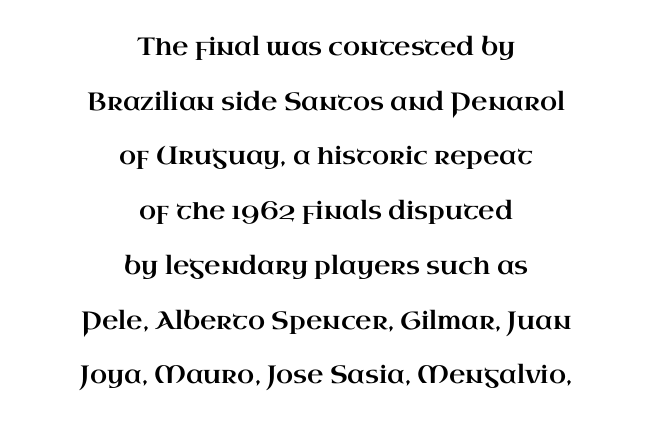
{"italic": "no", "underline": "no", "align": "center", "line_spacing": "loose", "line_spacing_ratio": 2.19, "letter_spacing": "normal", "letter_spacing_em": 0.0, "glyph_px": 25}
